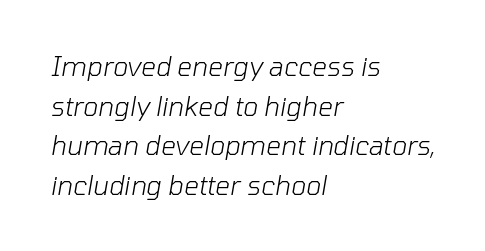
{"italic": "yes", "lean": "right", "slant_degrees": 10, "bold": "no", "underline": "no", "align": "left", "line_spacing": "normal", "line_spacing_ratio": 1.52, "letter_spacing": "normal", "letter_spacing_em": 0.0, "glyph_px": 26}
